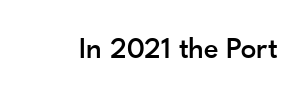
The image shows 31 px sans-serif type, upright; set normal letter spacing, not underlined; low stroke contrast and a small x-height.
